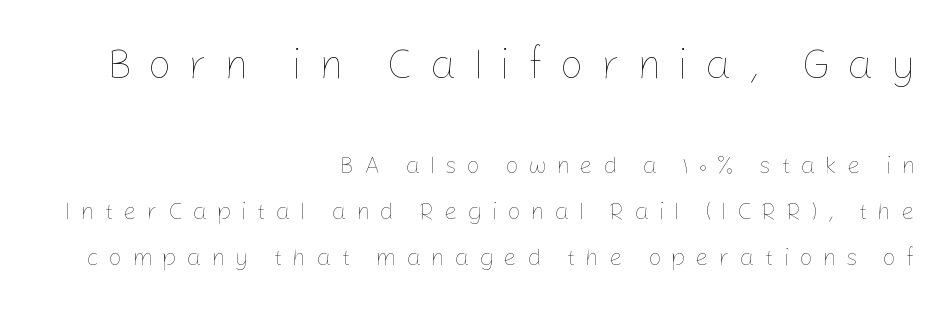
{"italic": "no", "bold": "no", "weight": "thin", "width": "normal", "stroke_contrast": "low", "x_height": "medium", "monospaced": "no", "underline": "no", "align": "right", "line_spacing": "loose", "line_spacing_ratio": 1.93, "letter_spacing": "wide", "letter_spacing_em": 0.4, "larger_block": "first", "size_ratio": 1.75, "glyph_px": 42}
